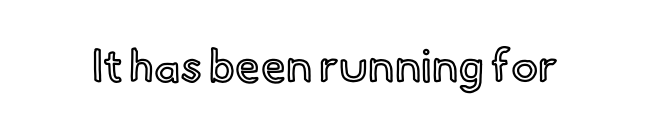
Q: Is the text italic (slanted)? A: No, it is upright.
Q: Is the text underlined? A: No.
Q: Is the spacing between letters normal or unusually wide? A: Normal.
Q: Width (condensed, normal, or wide)? A: Normal.
Q: x-height? A: Small.
Q: Monospaced? A: No.
